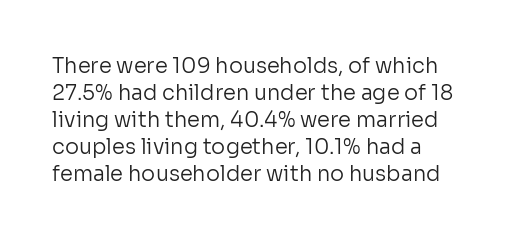
Q: Is the text bold? A: No.
Q: Is the text italic (slanted)? A: No, it is upright.
Q: Is the text underlined? A: No.
Q: How is the paragraph aligned? A: Left-aligned.
Q: Is the spacing between letters normal or unusually wide? A: Normal.
Q: Is the spacing between lines tight, normal or loose? A: Normal.
